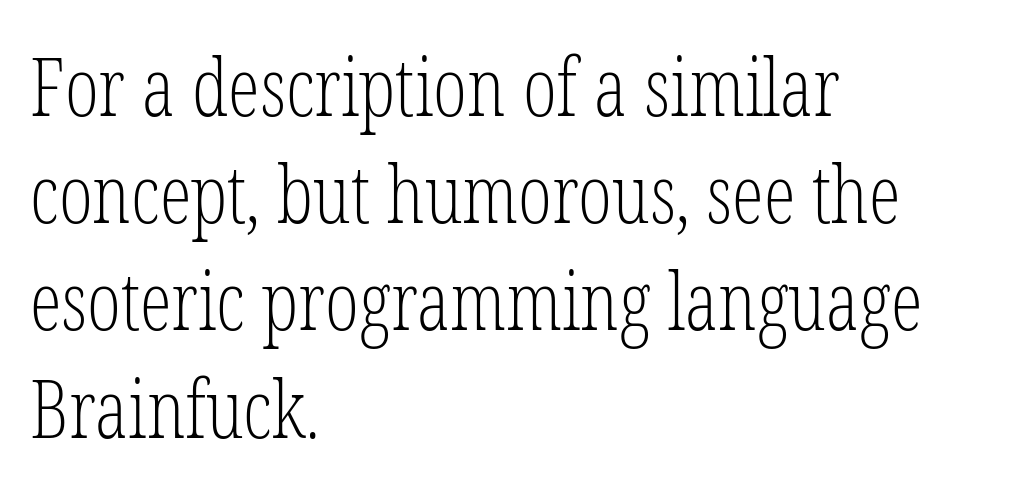
Q: Is the text bold? A: No.
Q: Is the text italic (slanted)? A: No, it is upright.
Q: Is the typeface a serif or a sans-serif typeface? A: Serif.
Q: Is the text underlined? A: No.
Q: How is the paragraph aligned? A: Left-aligned.
Q: Is the spacing between letters normal or unusually wide? A: Normal.
Q: Is the spacing between lines tight, normal or loose? A: Normal.
Q: Width (condensed, normal, or wide)? A: Condensed.
Q: Stroke contrast? A: Low.
Q: x-height? A: Medium.
Q: Monospaced? A: No.
